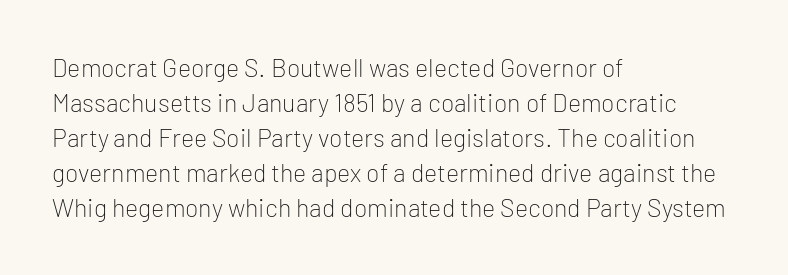
The image shows 25 px text type, upright; set left-aligned, normal line spacing (1.4x), normal letter spacing, not underlined.
